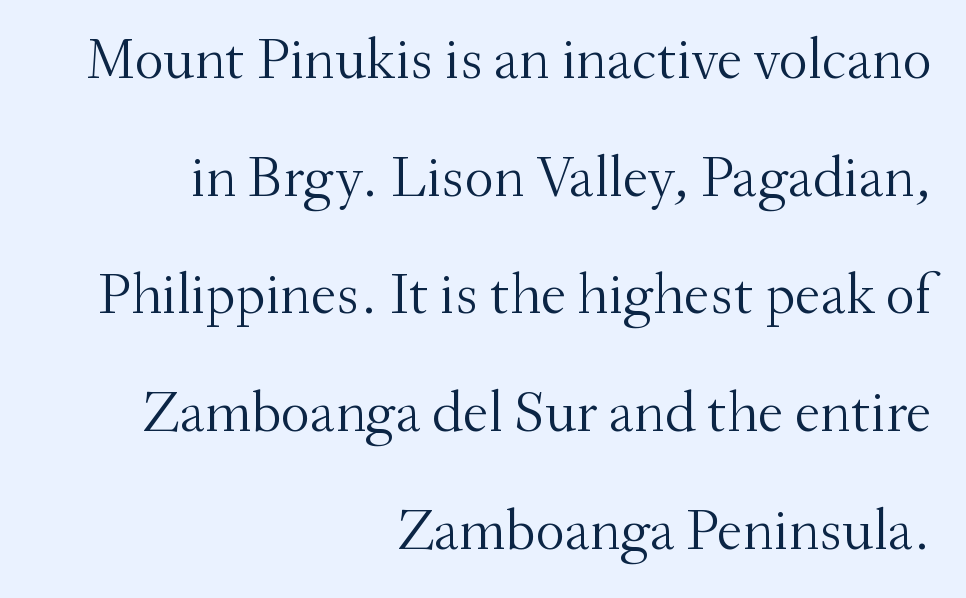
The image shows 58 px light serif type, upright; set right-aligned, loose line spacing (2.03x), normal letter spacing, not underlined; medium stroke contrast and a small x-height.
